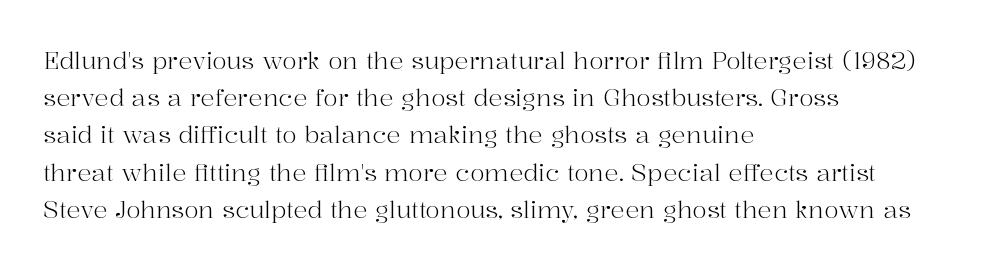
Ordinary non-slanted type is in use. This sample uses plain, unmodified letter spacing. Has an underline been added? It has not. The designer left line spacing at the default. The cut favours lightness, reaching ordinary text weight at its darkest. Layout note: lines flush left.
